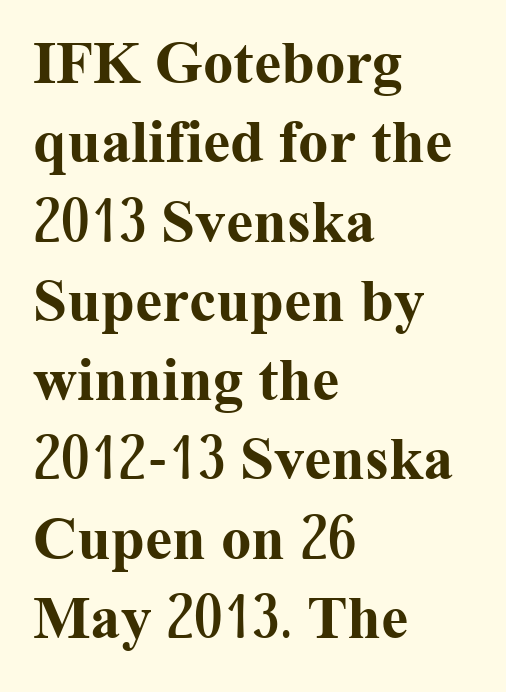
{"serif": "yes", "italic": "no", "bold": "yes", "weight": "bold", "width": "normal", "stroke_contrast": "medium", "x_height": "medium", "monospaced": "no", "underline": "no", "align": "left", "line_spacing": "normal", "line_spacing_ratio": 1.3, "letter_spacing": "normal", "letter_spacing_em": 0.0, "glyph_px": 61}
